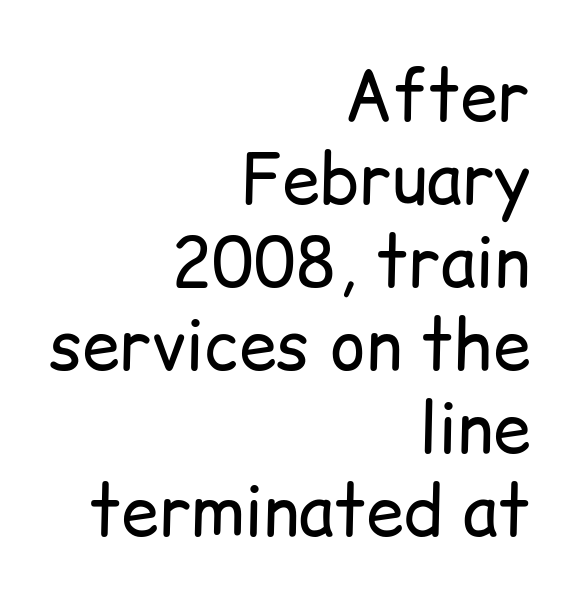
The image shows 68 px regular-weight sans-serif type, upright; set right-aligned, line spacing 1.22x, normal letter spacing, not underlined; low stroke contrast and a medium x-height.
